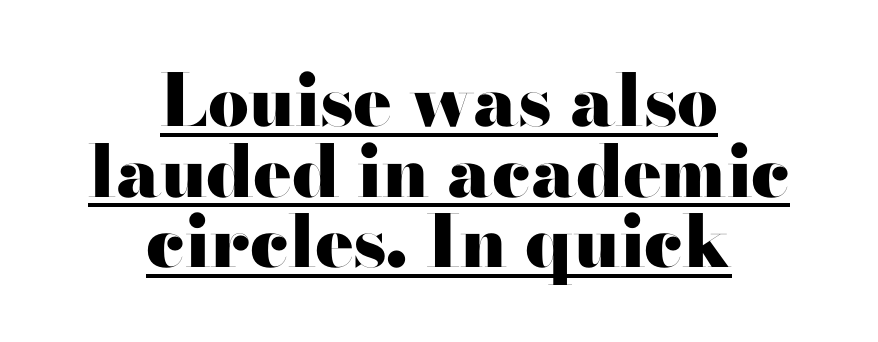
Q: Is the text bold? A: Yes.
Q: Is the text italic (slanted)? A: No, it is upright.
Q: Is the typeface a serif or a sans-serif typeface? A: Sans-serif.
Q: Is the text underlined? A: Yes.
Q: How is the paragraph aligned? A: Centered.
Q: Is the spacing between letters normal or unusually wide? A: Normal.
Q: Is the spacing between lines tight, normal or loose? A: Tight.
Q: Width (condensed, normal, or wide)? A: Wide.
Q: Stroke contrast? A: High.
Q: x-height? A: Small.
Q: Monospaced? A: No.
